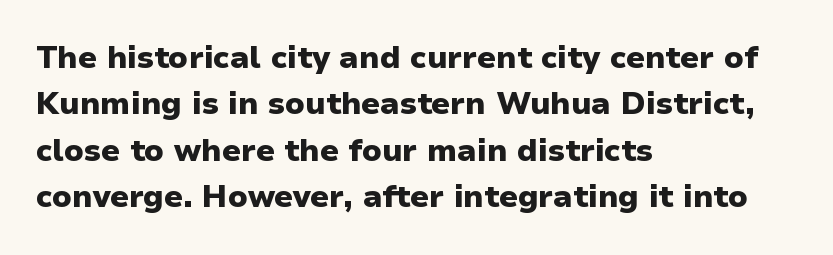
Q: Is the text bold? A: Yes.
Q: Is the text italic (slanted)? A: No, it is upright.
Q: Is the typeface a serif or a sans-serif typeface? A: Sans-serif.
Q: Is the text underlined? A: No.
Q: How is the paragraph aligned? A: Left-aligned.
Q: Is the spacing between letters normal or unusually wide? A: Normal.
Q: Is the spacing between lines tight, normal or loose? A: Normal.
Q: Width (condensed, normal, or wide)? A: Normal.
Q: Stroke contrast? A: Low.
Q: x-height? A: Medium.
Q: Monospaced? A: No.
